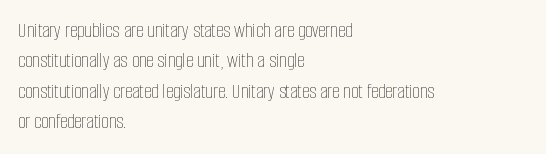
{"italic": "no", "bold": "no", "underline": "no", "align": "left", "line_spacing": "normal", "line_spacing_ratio": 1.45, "letter_spacing": "normal", "letter_spacing_em": 0.0, "glyph_px": 21}
